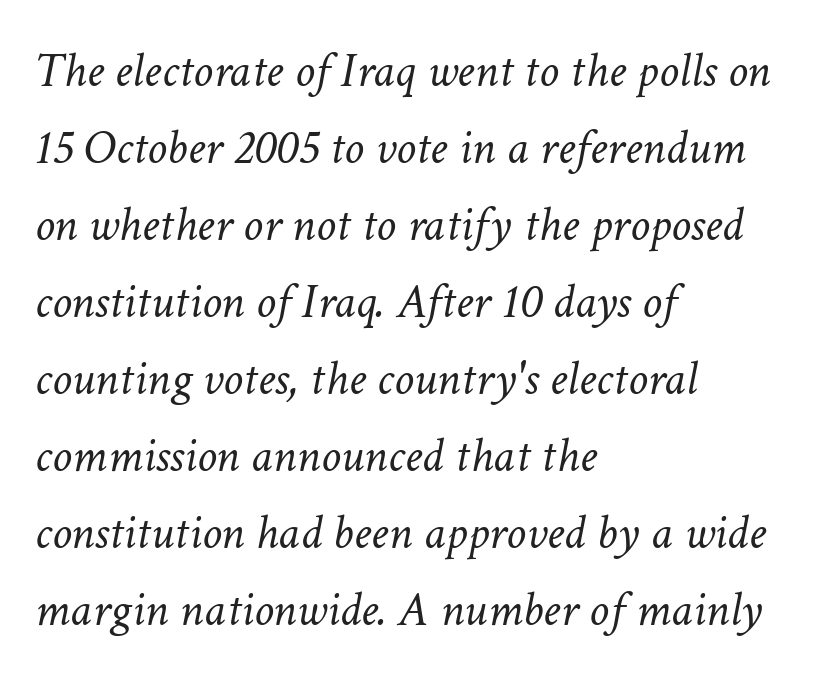
{"italic": "yes", "lean": "right", "slant_degrees": 11, "bold": "no", "weight": "light", "width": "normal", "stroke_contrast": "low", "x_height": "medium", "monospaced": "no", "underline": "no", "align": "left", "line_spacing": "normal", "line_spacing_ratio": 1.54, "letter_spacing": "normal", "letter_spacing_em": 0.0, "glyph_px": 50}
